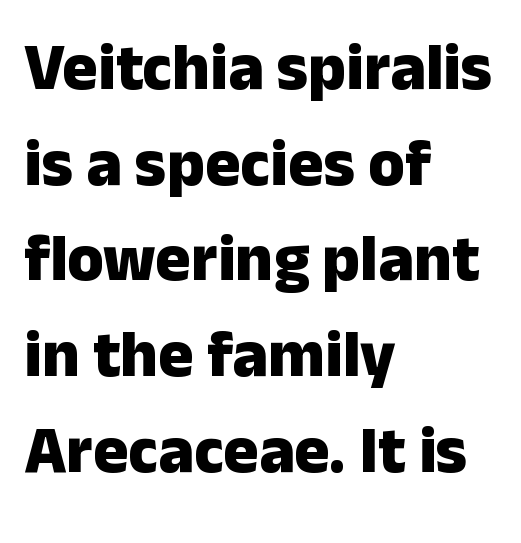
{"serif": "no", "italic": "no", "bold": "yes", "weight": "heavy", "width": "normal", "stroke_contrast": "low", "x_height": "medium", "monospaced": "no", "underline": "no", "align": "left", "line_spacing": "normal", "line_spacing_ratio": 1.45, "letter_spacing": "normal", "letter_spacing_em": 0.0, "glyph_px": 66}
